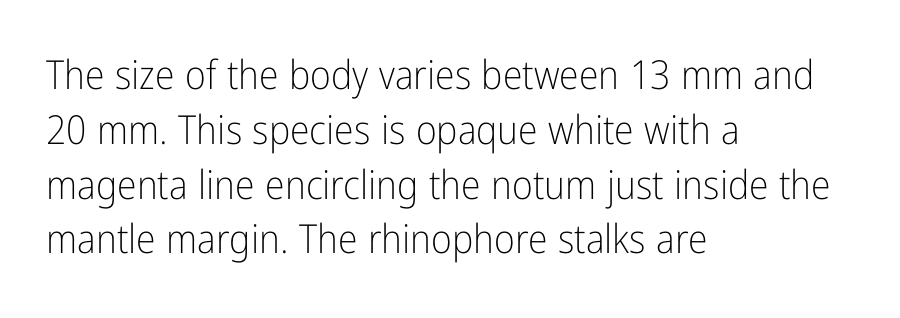
Look at the tracking — it's just the regular setting, nothing added. The rendering uses natural spacing where letterforms have individual widths. Stroke thickness stays within the range of a standard reading face or lighter. Where is the straight margin? On the left. Check under the words: just untouched page.
